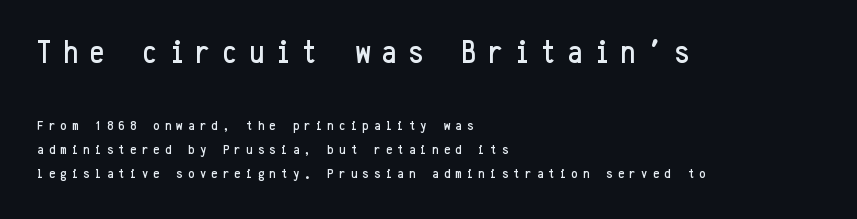
Q: Is the text italic (slanted)? A: No, it is upright.
Q: Is the typeface a serif or a sans-serif typeface? A: Sans-serif.
Q: Is the text underlined? A: No.
Q: How is the paragraph aligned? A: Left-aligned.
Q: Is the spacing between letters normal or unusually wide? A: Unusually wide.
Q: Which block of text is set in a larger size, the first (top) or the second (bottom)? A: The first (top) one.
Q: Width (condensed, normal, or wide)? A: Condensed.
Q: Stroke contrast? A: Low.
Q: x-height? A: Medium.
Q: Monospaced? A: Yes.
